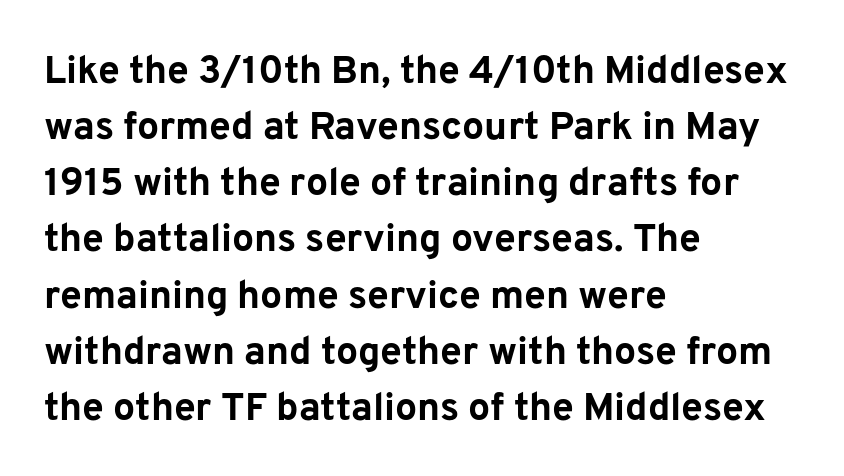
In terms of posture, this sample is upright. Interline gaps are of average width in this sample. This sample is left-justified, so line endings fall wherever the words run out. The passage shown has conventional tracking throughout.
